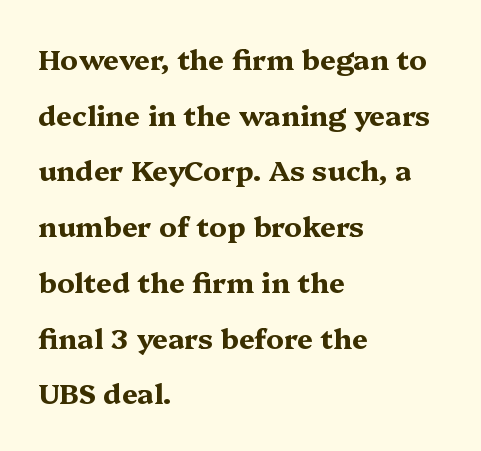
The image shows 28 px bold, wide serif type, upright; set left-aligned, loose line spacing (1.99x), normal letter spacing, not underlined; medium stroke contrast and a medium x-height.
